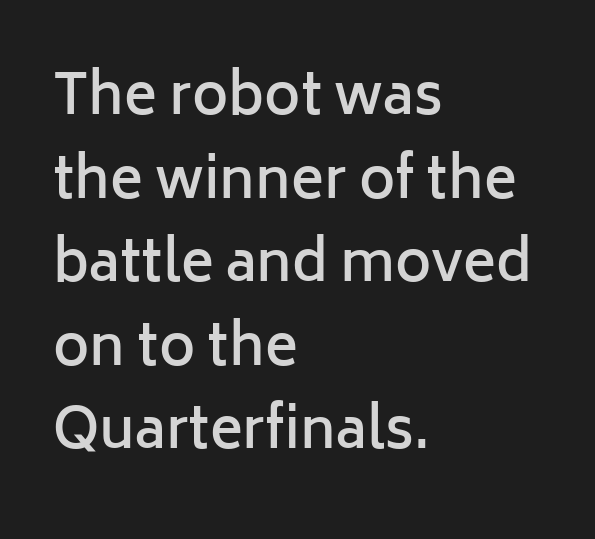
{"serif": "no", "italic": "no", "bold": "semi", "weight": "semibold", "width": "normal", "stroke_contrast": "low", "x_height": "medium", "monospaced": "no", "underline": "no", "align": "left", "line_spacing": "normal", "line_spacing_ratio": 1.52, "letter_spacing": "normal", "letter_spacing_em": 0.0, "glyph_px": 55}
